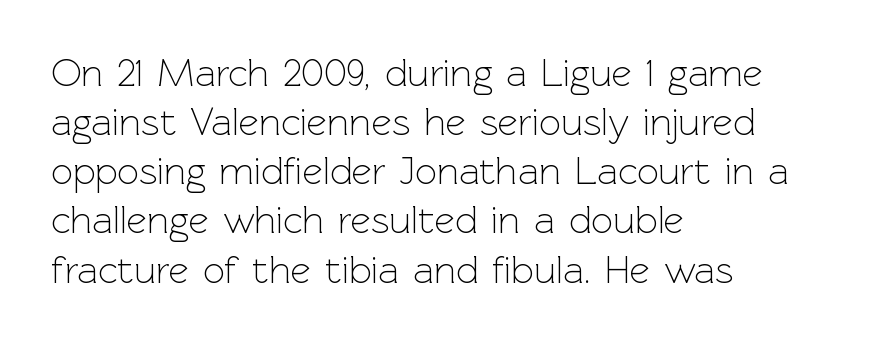
{"serif": "no", "italic": "no", "bold": "no", "weight": "light", "width": "normal", "x_height": "medium", "monospaced": "no", "underline": "no", "align": "left", "line_spacing": "normal", "line_spacing_ratio": 1.26, "letter_spacing": "normal", "letter_spacing_em": 0.0, "glyph_px": 39}
